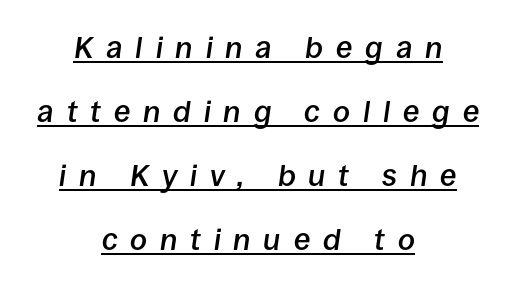
Varying glyph widths throughout — classic text-font behaviour. The passage shown has open, widely tracked lettering throughout. Every letter is mildly thick-stroked: semibold rather than bold. Quick note: interline space is abundant.
